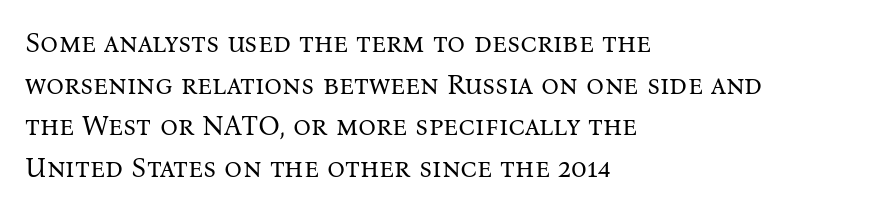
{"serif": "yes", "italic": "no", "bold": "no", "weight": "regular", "width": "normal", "stroke_contrast": "medium", "x_height": "medium", "monospaced": "no", "underline": "no", "align": "left", "line_spacing": "normal", "line_spacing_ratio": 1.49, "letter_spacing": "normal", "letter_spacing_em": 0.0, "glyph_px": 28}
